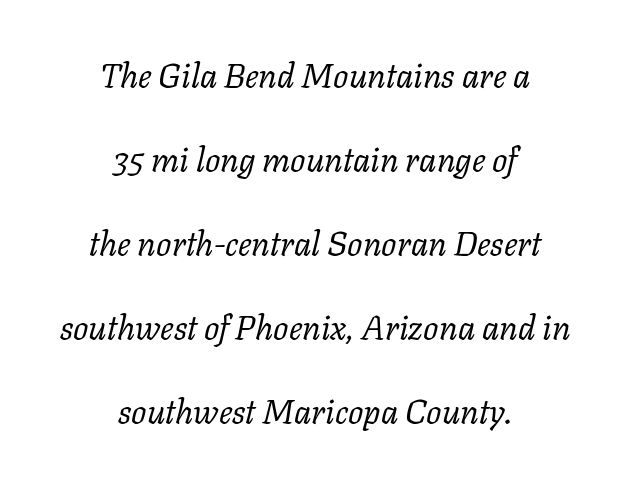
The image shows 34 px regular-weight serif type, italic (leaning right); set centered, loose line spacing (2.47x), normal letter spacing, not underlined; low stroke contrast and a medium x-height.
